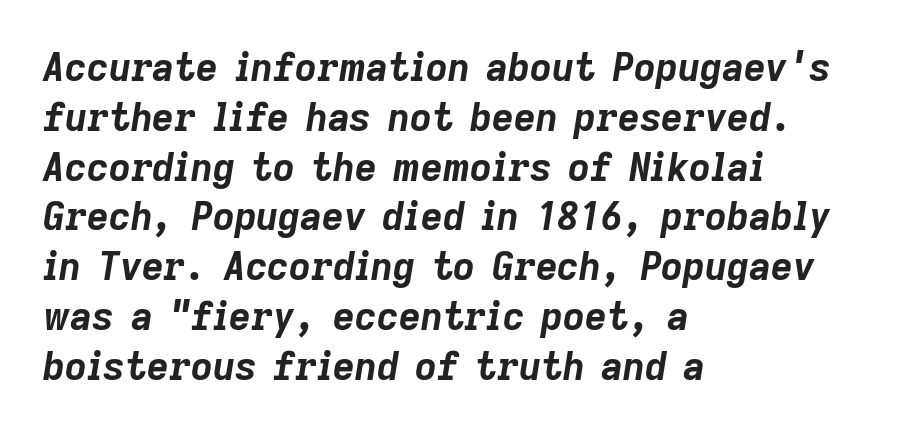
Q: Is the text bold? A: Yes.
Q: Is the text italic (slanted)? A: Yes, it leans right by about 9 degrees.
Q: Is the text underlined? A: No.
Q: How is the paragraph aligned? A: Left-aligned.
Q: Is the spacing between letters normal or unusually wide? A: Normal.
Q: Is the spacing between lines tight, normal or loose? A: Normal.
Q: Width (condensed, normal, or wide)? A: Normal.
Q: Stroke contrast? A: Low.
Q: x-height? A: Medium.
Q: Monospaced? A: No.
